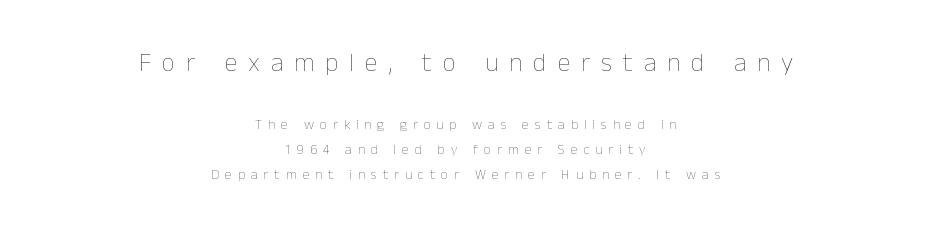
{"italic": "no", "bold": "no", "underline": "no", "align": "center", "line_spacing_ratio": 1.79, "letter_spacing": "wide", "letter_spacing_em": 0.42, "larger_block": "first", "size_ratio": 1.86, "glyph_px": 26}
